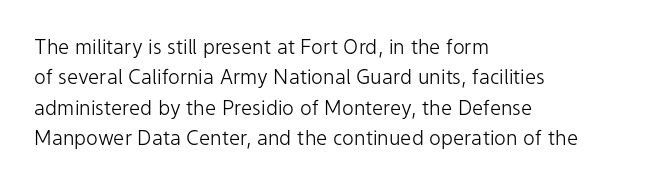
Q: Is the text bold? A: No.
Q: Is the text italic (slanted)? A: No, it is upright.
Q: Is the text underlined? A: No.
Q: How is the paragraph aligned? A: Left-aligned.
Q: Is the spacing between letters normal or unusually wide? A: Normal.
Q: Is the spacing between lines tight, normal or loose? A: Normal.
